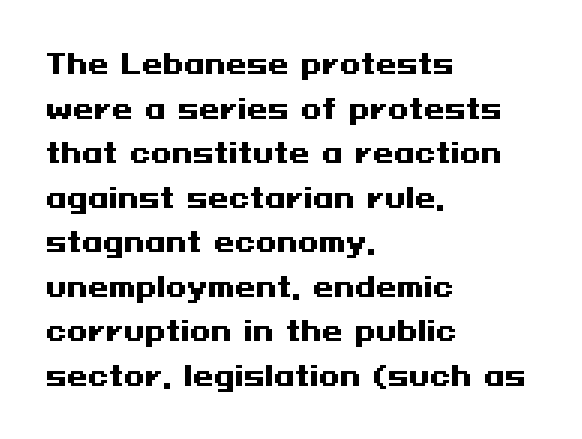
The paragraph shown leans on its left margin. The passage shown stacks its lines at a standard gap. The letterforms sit shoulder to shoulder at normal distance. The glyphs are unaccompanied by any horizontal stroke below them. Heft: maximum for text — a bold.
